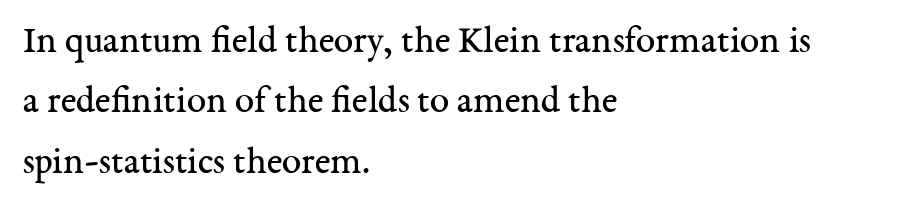
The image shows 39 px regular-weight serif type, upright; set left-aligned, normal line spacing (1.55x), normal letter spacing, not underlined; medium stroke contrast and a medium x-height.
